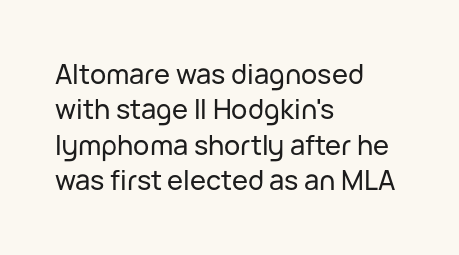
Q: Is the text italic (slanted)? A: No, it is upright.
Q: Is the text underlined? A: No.
Q: How is the paragraph aligned? A: Left-aligned.
Q: Is the spacing between letters normal or unusually wide? A: Normal.
Q: Is the spacing between lines tight, normal or loose? A: Normal.
